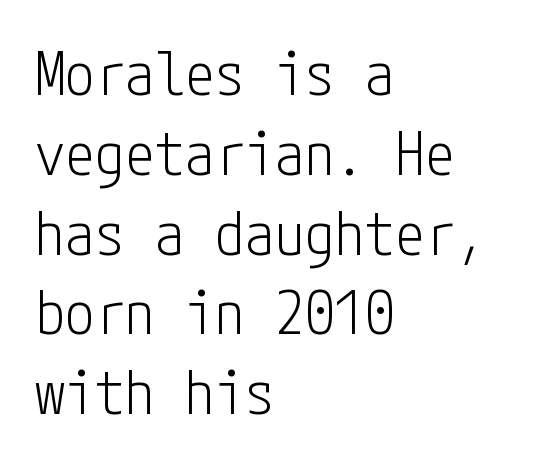
Q: Is the text bold? A: No.
Q: Is the text italic (slanted)? A: No, it is upright.
Q: Is the typeface a serif or a sans-serif typeface? A: Sans-serif.
Q: Is the text underlined? A: No.
Q: How is the paragraph aligned? A: Left-aligned.
Q: Is the spacing between letters normal or unusually wide? A: Normal.
Q: Is the spacing between lines tight, normal or loose? A: Normal.
Q: Width (condensed, normal, or wide)? A: Condensed.
Q: Stroke contrast? A: Low.
Q: x-height? A: Medium.
